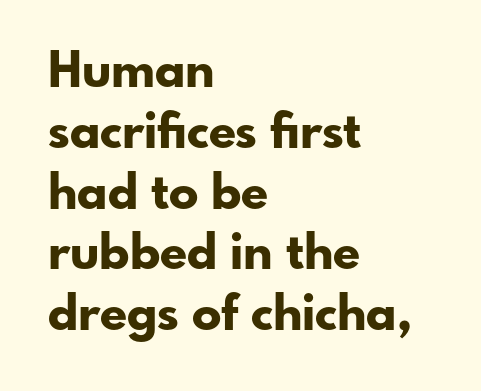
Q: Is the text bold? A: Yes.
Q: Is the text italic (slanted)? A: No, it is upright.
Q: Is the typeface a serif or a sans-serif typeface? A: Sans-serif.
Q: Is the text underlined? A: No.
Q: How is the paragraph aligned? A: Left-aligned.
Q: Is the spacing between letters normal or unusually wide? A: Normal.
Q: Width (condensed, normal, or wide)? A: Normal.
Q: Stroke contrast? A: Low.
Q: x-height? A: Small.
Q: Monospaced? A: No.
